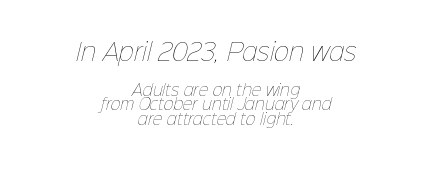
The image shows 23 px text type; set centered, tight line spacing (0.97x), normal letter spacing, not underlined; the first (top) block is 1.53x larger.
